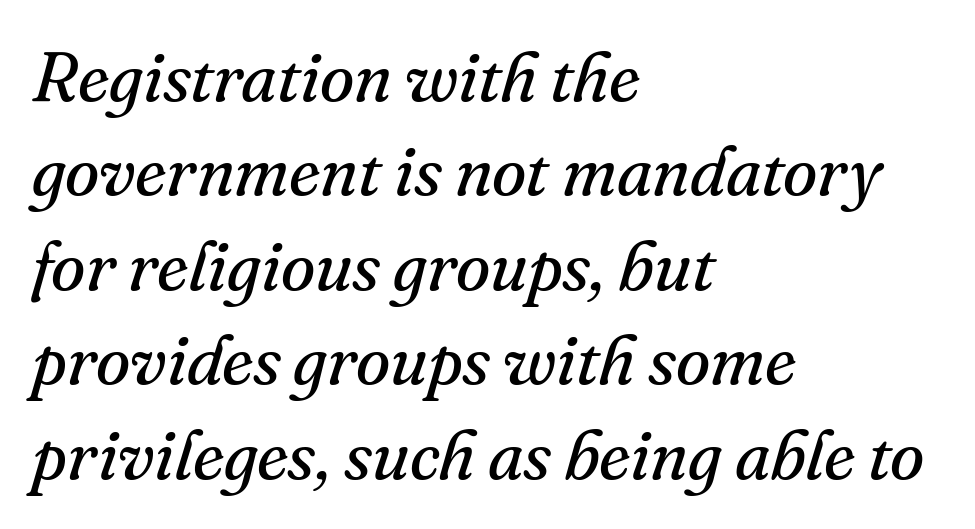
{"serif": "yes", "italic": "yes", "lean": "right", "slant_degrees": 16, "bold": "no", "weight": "regular", "width": "normal", "stroke_contrast": "medium", "x_height": "small", "monospaced": "no", "underline": "no", "align": "left", "line_spacing": "normal", "line_spacing_ratio": 1.35, "letter_spacing": "normal", "letter_spacing_em": 0.0, "glyph_px": 70}
